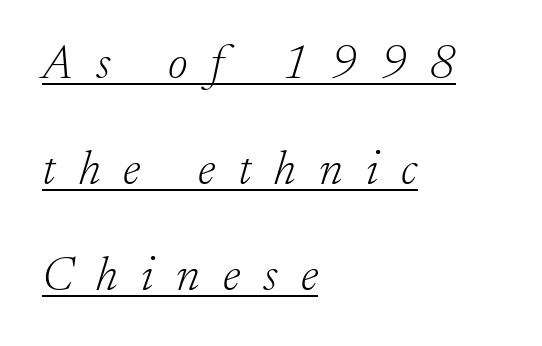
{"serif": "yes", "italic": "yes", "lean": "right", "slant_degrees": 17, "bold": "no", "weight": "light", "width": "normal", "stroke_contrast": "low", "x_height": "small", "monospaced": "no", "underline": "yes", "align": "left", "line_spacing": "loose", "line_spacing_ratio": 2.21, "letter_spacing": "wide", "letter_spacing_em": 0.48, "glyph_px": 48}
